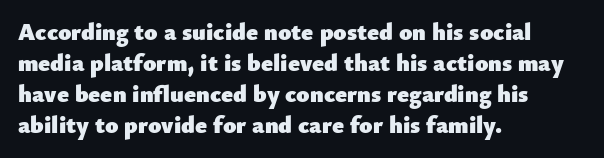
If you measured baseline to baseline, you'd find a middling distance. The specimen reads as upright at a glance. Glyph-to-glyph distance matches everyday printed text. Heavy, bold letterforms. Each row of text sits above clean, open space.
